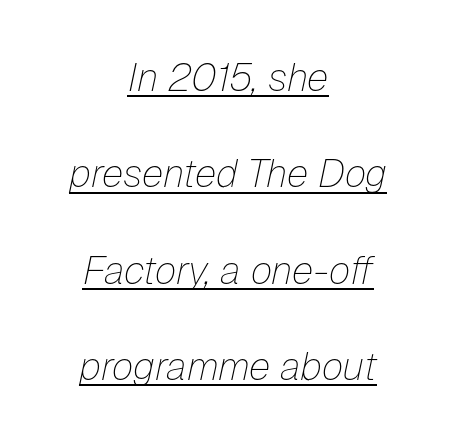
Looks like someone drew a line under every word here. Counters stay open thanks to moderate or lighter strokes. You could call the tracking neutral — neither tight nor loose. These lines are rendered in a variable-pitch font. Compared with typical paragraphs, the rows here are farther apart. Layout note: lines centered.
